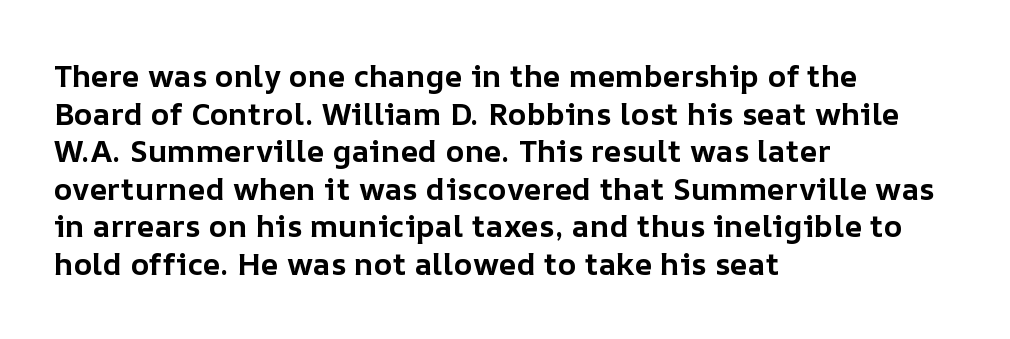
Do the characters align in a grid? No, the font is proportional. A roman cut, with each character standing at attention. Is the block centered? No — it sits flush against the left margin. Tracking value appears to be zero — textbook default spacing. Quick note: underline off. Stroke thickness is high; the sample reads as a true bold.
